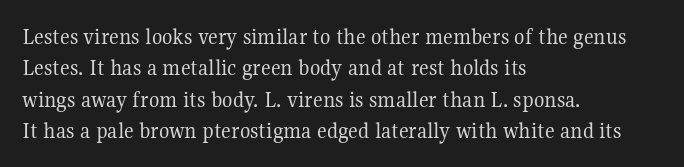
{"italic": "no", "bold": "no", "underline": "no", "align": "left", "line_spacing": "normal", "line_spacing_ratio": 1.31, "letter_spacing": "normal", "letter_spacing_em": 0.0, "glyph_px": 24}
